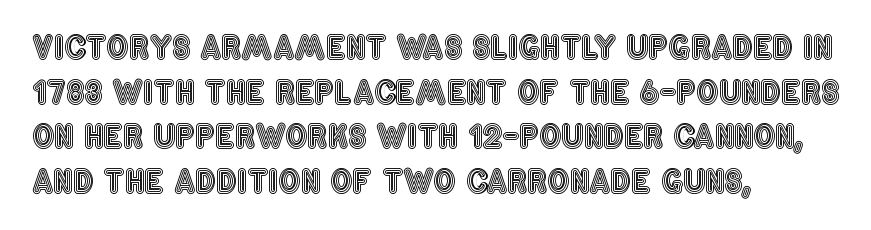
Q: Is the text italic (slanted)? A: No, it is upright.
Q: Is the text underlined? A: No.
Q: How is the paragraph aligned? A: Left-aligned.
Q: Is the spacing between letters normal or unusually wide? A: Normal.
Q: Is the spacing between lines tight, normal or loose? A: Normal.
Q: Width (condensed, normal, or wide)? A: Condensed.
Q: x-height? A: Large.
Q: Monospaced? A: No.
